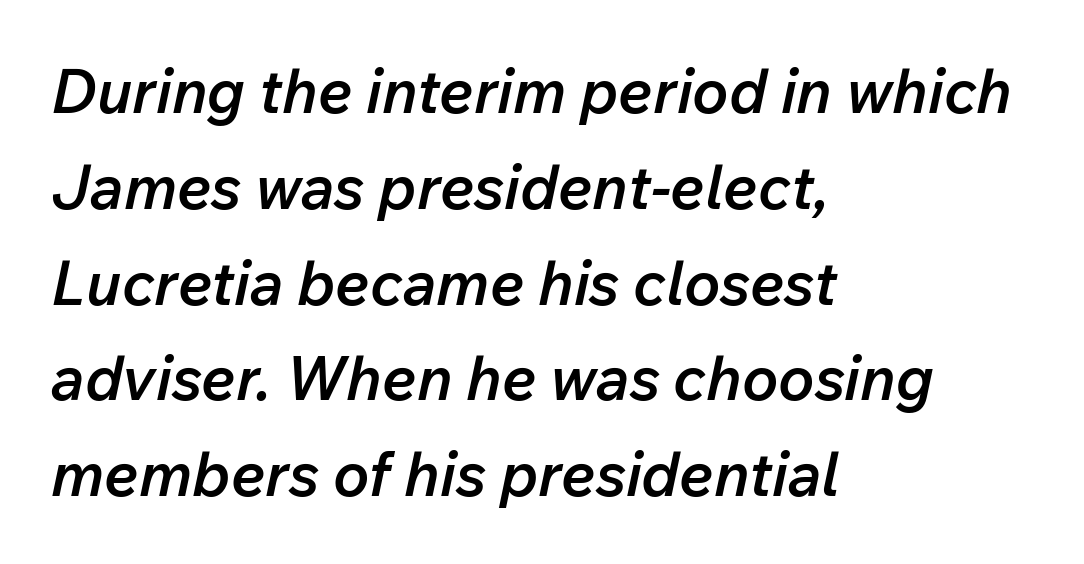
The image shows 61 px semibold type, italic (leaning right); set left-aligned, normal line spacing (1.57x), normal letter spacing, not underlined; low stroke contrast and a medium x-height.
